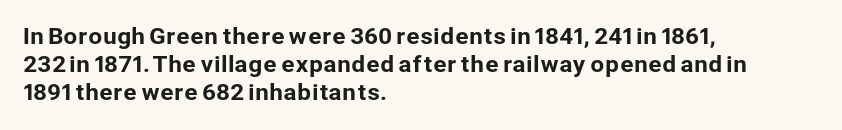
Style check: upright. Decoration check: the copy has no underline. The gaps between neighbouring characters are ordinary and unremarkable. This sample is left-justified, so line endings fall wherever the words run out. The rows are spaced the way most documents space them.
